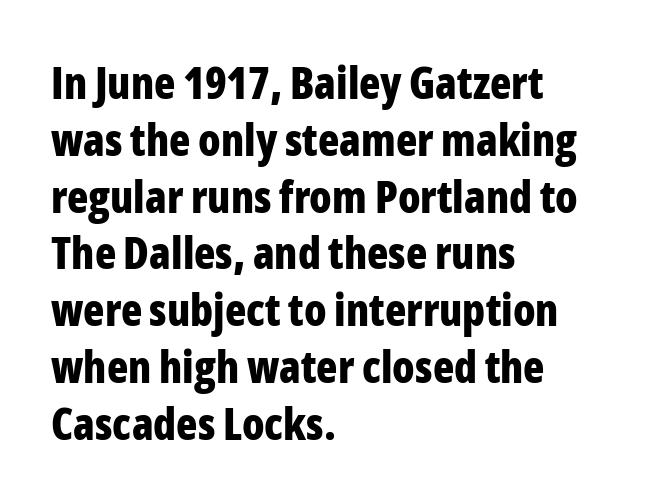
The letters stand straight up with perfectly vertical stems. The text was rendered using a sans face with plain stroke endings. Spacing verdict: proportional, widths tailored to each character. The designer left line spacing at the default. Horizontal alignment here is leftward, the default for most running prose.
